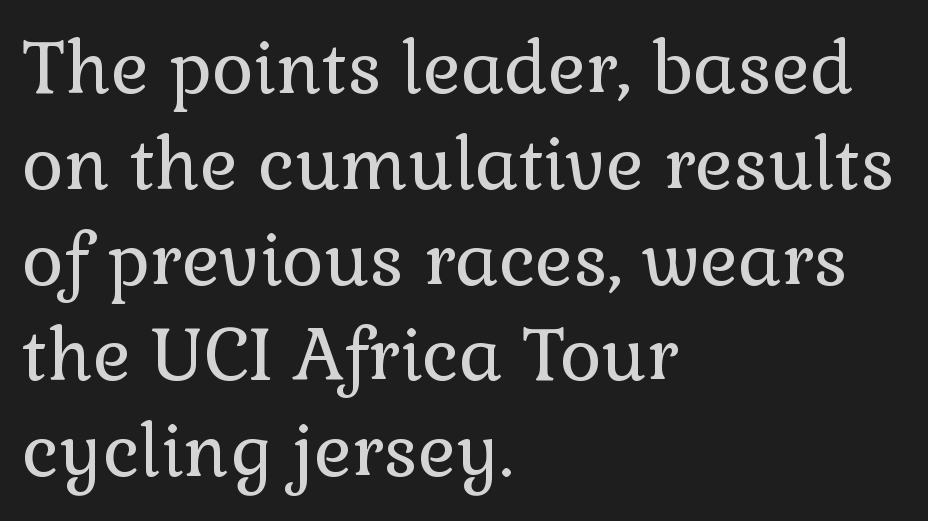
The image shows 72 px regular-weight serif type, upright; set left-aligned, normal line spacing (1.33x), normal letter spacing, not underlined; a medium x-height.
